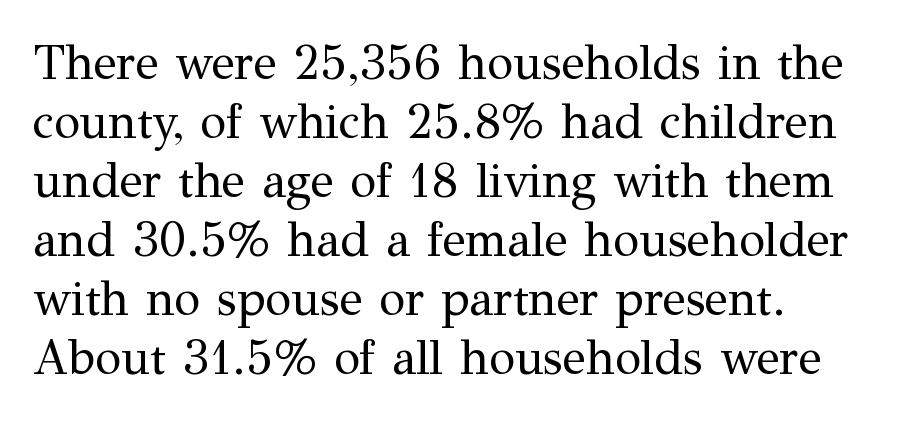
Q: Is the text bold? A: No.
Q: Is the text italic (slanted)? A: No, it is upright.
Q: Is the typeface a serif or a sans-serif typeface? A: Serif.
Q: Is the text underlined? A: No.
Q: How is the paragraph aligned? A: Left-aligned.
Q: Is the spacing between letters normal or unusually wide? A: Normal.
Q: Width (condensed, normal, or wide)? A: Normal.
Q: Stroke contrast? A: Medium.
Q: x-height? A: Medium.
Q: Monospaced? A: No.
